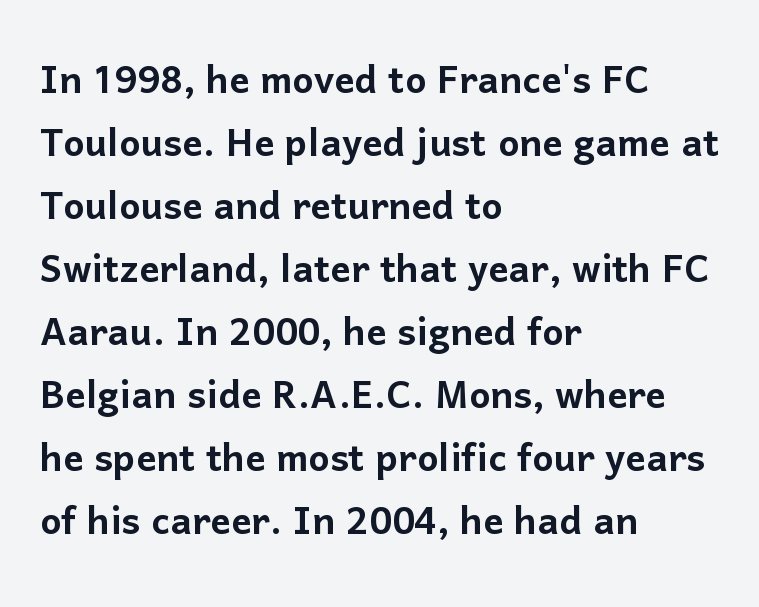
{"serif": "no", "italic": "no", "width": "normal", "stroke_contrast": "low", "x_height": "medium", "monospaced": "no", "underline": "no", "align": "left", "line_spacing": "normal", "line_spacing_ratio": 1.26, "letter_spacing": "normal", "letter_spacing_em": 0.0, "glyph_px": 50}
